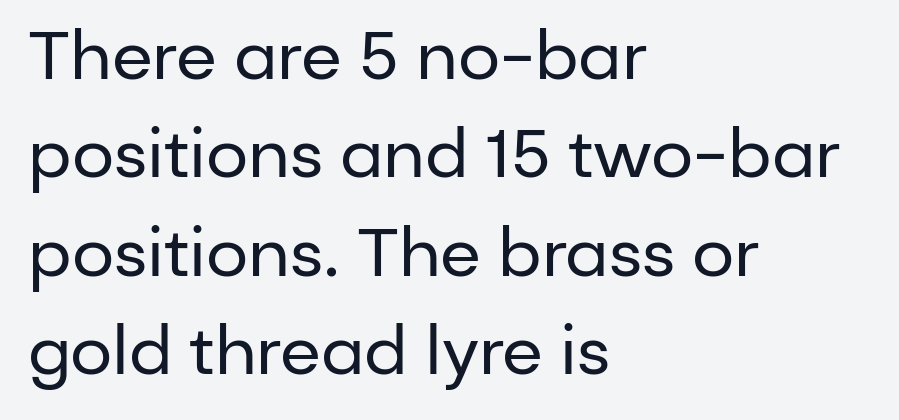
Are there feet on the stems? There aren't — it's a sans. It's the straight-up-and-down kind of type. The typeface has the unassuming heft of standard copy or less. Each letter keeps its own natural width here, so spacing adapts to shape. Observe the ordinary spacing: letters are neighbours, not strangers.
